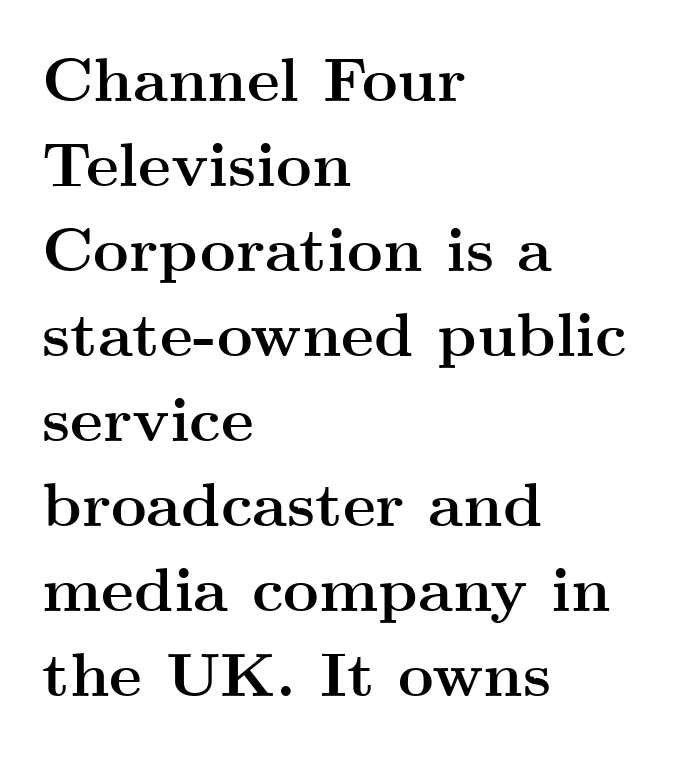
The type sits square on the baseline with zero lean. Nobody touched the tracking dial on this one. Typographic density is high because the face is bold. The passage shown is typed in a proportional face where columns would drift. No word sits above an underline.
